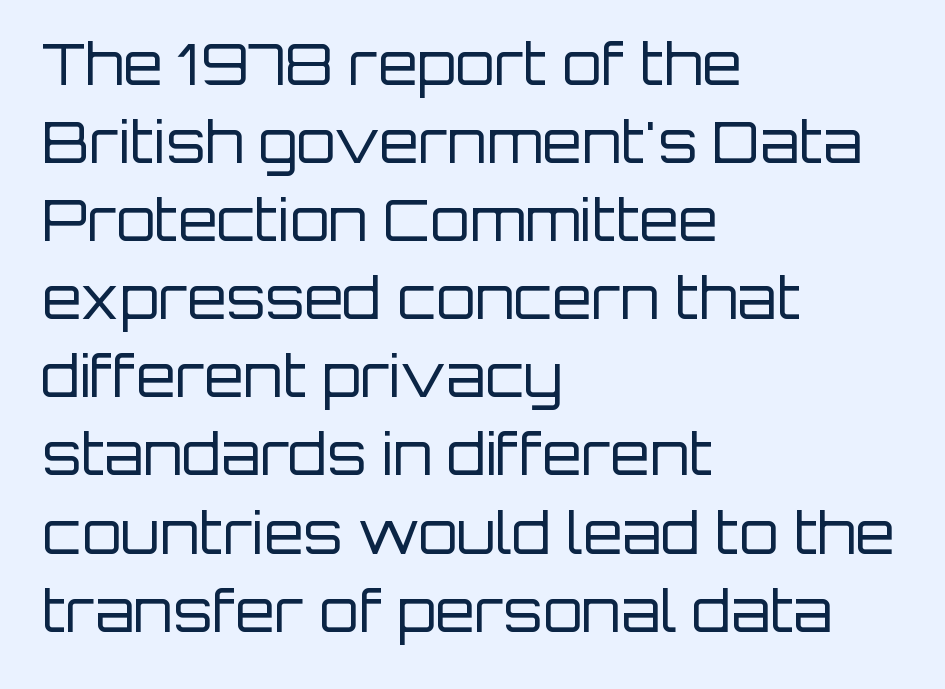
The image shows 57 px regular-weight sans-serif type, upright; set left-aligned, normal line spacing (1.37x), normal letter spacing, not underlined; low stroke contrast and a large x-height.
